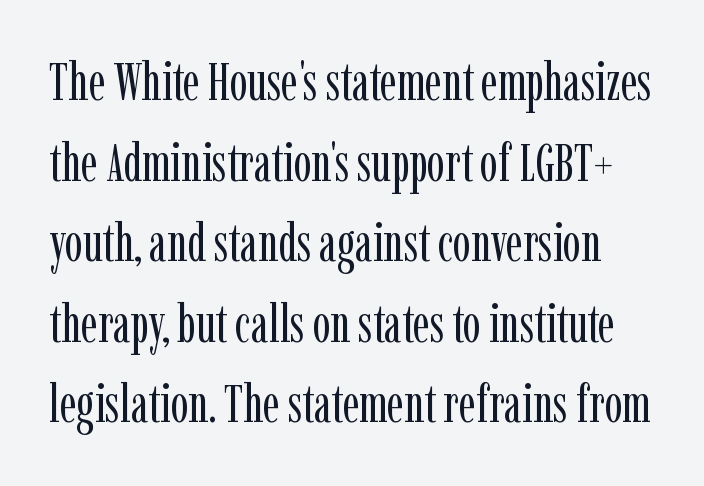
{"serif": "yes", "italic": "no", "bold": "no", "weight": "regular", "width": "condensed", "stroke_contrast": "low", "x_height": "medium", "monospaced": "no", "underline": "no", "line_spacing": "normal", "line_spacing_ratio": 1.52, "letter_spacing": "normal", "letter_spacing_em": 0.0, "glyph_px": 53}
